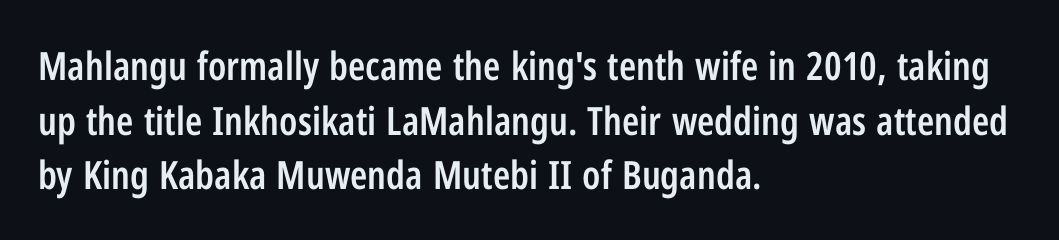
Quick note: interline space is typical. The words here are not underlined. The characters display no serif detailing; their extremities are plain. What weight is shown? A semibold, between regular and bold. This is roman type, the default non-slanted kind. The letterforms sit shoulder to shoulder at normal distance.
